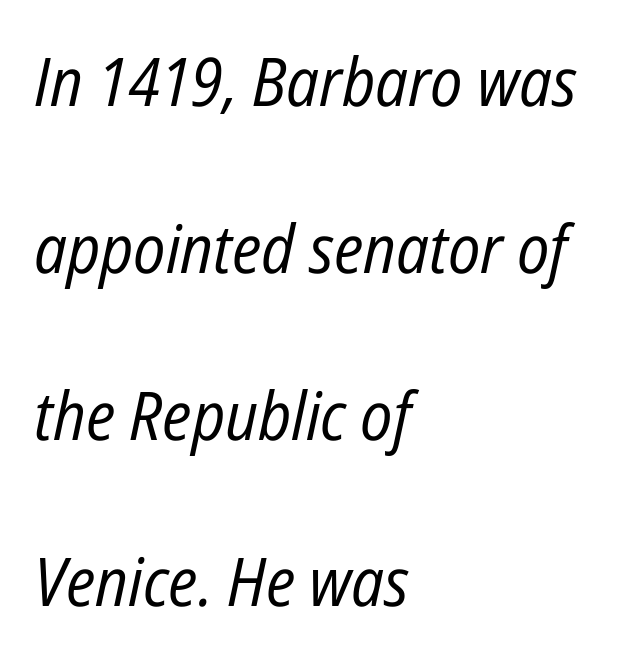
The image shows 67 px regular-weight, condensed type, italic (leaning right); set left-aligned, loose line spacing (2.49x), normal letter spacing, not underlined; low stroke contrast and a medium x-height.
